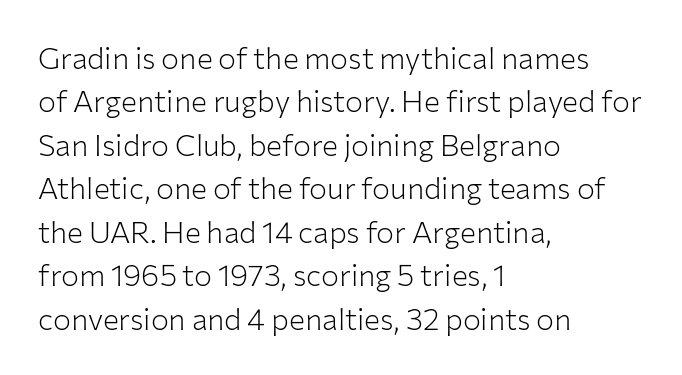
Q: Is the text bold? A: No.
Q: Is the text italic (slanted)? A: No, it is upright.
Q: Is the typeface a serif or a sans-serif typeface? A: Sans-serif.
Q: Is the text underlined? A: No.
Q: How is the paragraph aligned? A: Left-aligned.
Q: Is the spacing between letters normal or unusually wide? A: Normal.
Q: Is the spacing between lines tight, normal or loose? A: Normal.
Q: Width (condensed, normal, or wide)? A: Normal.
Q: Stroke contrast? A: Low.
Q: x-height? A: Medium.
Q: Monospaced? A: No.
